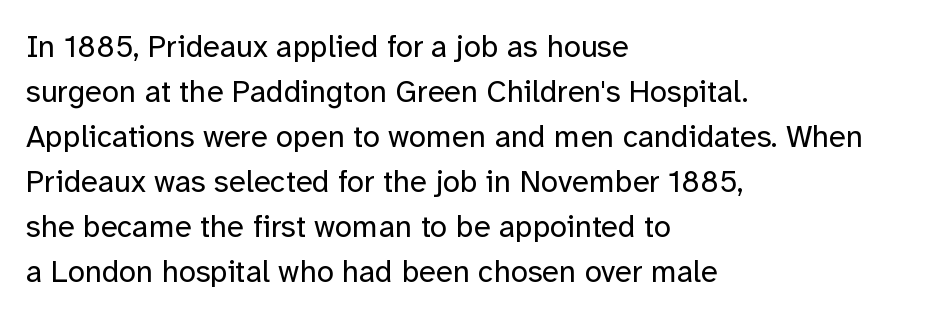
Q: Is the text bold? A: No.
Q: Is the text italic (slanted)? A: No, it is upright.
Q: Is the typeface a serif or a sans-serif typeface? A: Sans-serif.
Q: Is the text underlined? A: No.
Q: How is the paragraph aligned? A: Left-aligned.
Q: Is the spacing between letters normal or unusually wide? A: Normal.
Q: Is the spacing between lines tight, normal or loose? A: Normal.
Q: Width (condensed, normal, or wide)? A: Normal.
Q: Stroke contrast? A: Low.
Q: x-height? A: Medium.
Q: Monospaced? A: No.
